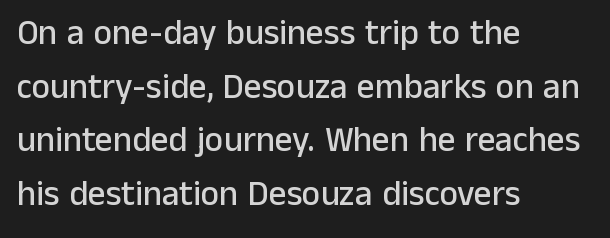
Descenders are the only things crossing below the line. Where is the straight margin? On the left. Does the type have serifs? No, each stem ends abruptly. Each word holds together tightly as a unit, with standard inter-letter gaps.
